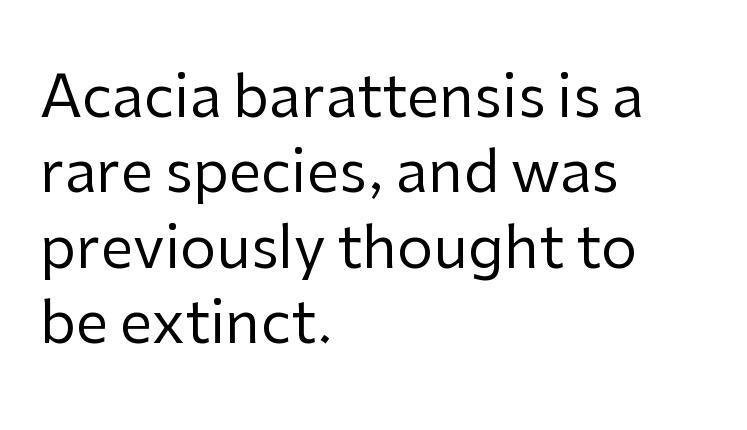
The image shows 58 px regular-weight sans-serif type, upright; set left-aligned, normal line spacing (1.3x), normal letter spacing, not underlined; low stroke contrast and a medium x-height.
